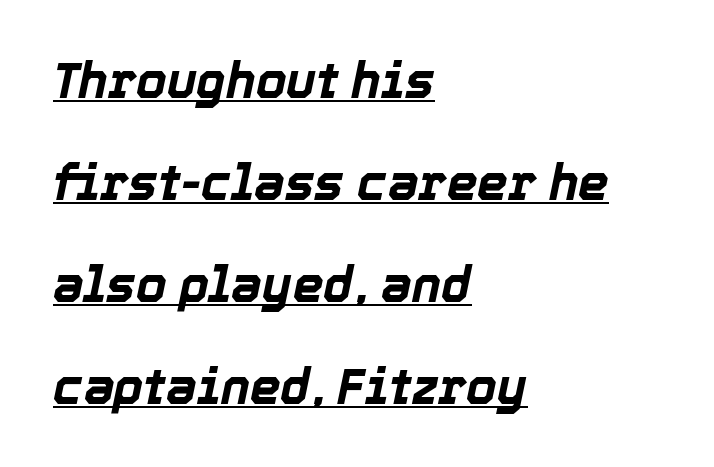
Q: Is the text bold? A: Yes.
Q: Is the text italic (slanted)? A: Yes, it leans right by about 12 degrees.
Q: Is the text underlined? A: Yes.
Q: How is the paragraph aligned? A: Left-aligned.
Q: Is the spacing between letters normal or unusually wide? A: Normal.
Q: Is the spacing between lines tight, normal or loose? A: Loose.
Q: Width (condensed, normal, or wide)? A: Normal.
Q: x-height? A: Medium.
Q: Monospaced? A: No.
